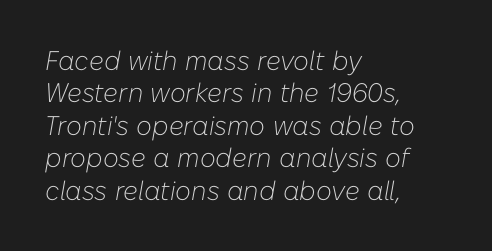
Q: Is the text bold? A: No.
Q: Is the text italic (slanted)? A: Yes, it leans right by about 10 degrees.
Q: Is the text underlined? A: No.
Q: How is the paragraph aligned? A: Left-aligned.
Q: Is the spacing between letters normal or unusually wide? A: Normal.
